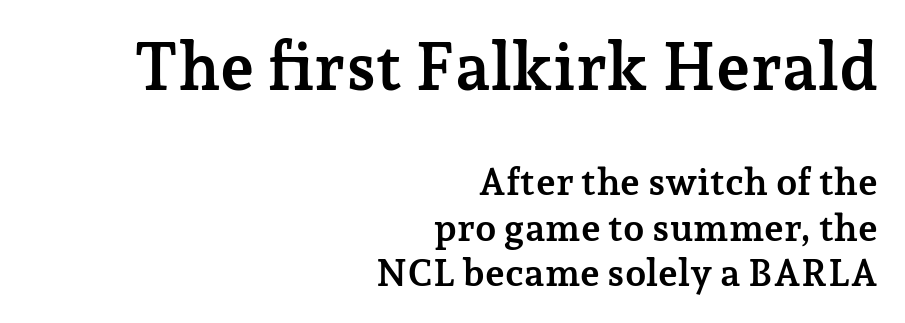
The glyphs are unaccompanied by any horizontal stroke below them. Tall strokes in this sample are plumb rather than angled. Short note: letters normally spaced. Each glyph is drawn with heavy, bold strokes. This sample has the flowing, uneven cadence of proportional lettering.
